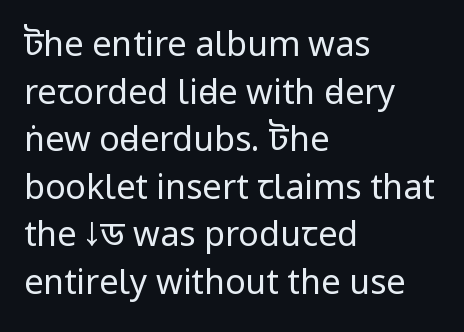
{"serif": "no", "italic": "no", "bold": "no", "weight": "regular", "width": "condensed", "stroke_contrast": "low", "underline": "no", "align": "left", "line_spacing": "normal", "line_spacing_ratio": 1.4, "letter_spacing": "normal", "letter_spacing_em": 0.0, "glyph_px": 34}
